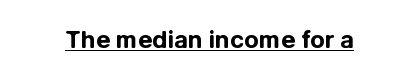
{"italic": "no", "bold": "yes", "underline": "yes", "letter_spacing": "normal", "letter_spacing_em": 0.0, "glyph_px": 24}
